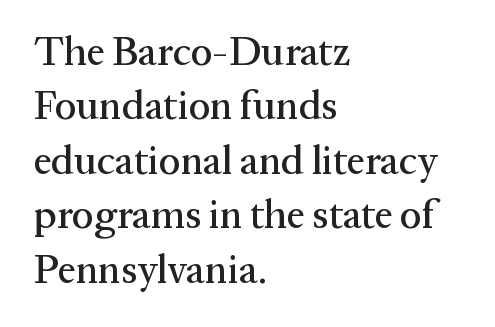
Q: Is the text italic (slanted)? A: No, it is upright.
Q: Is the typeface a serif or a sans-serif typeface? A: Serif.
Q: Is the text underlined? A: No.
Q: How is the paragraph aligned? A: Left-aligned.
Q: Is the spacing between letters normal or unusually wide? A: Normal.
Q: Is the spacing between lines tight, normal or loose? A: Normal.
Q: Width (condensed, normal, or wide)? A: Normal.
Q: Stroke contrast? A: Medium.
Q: x-height? A: Medium.
Q: Monospaced? A: No.
